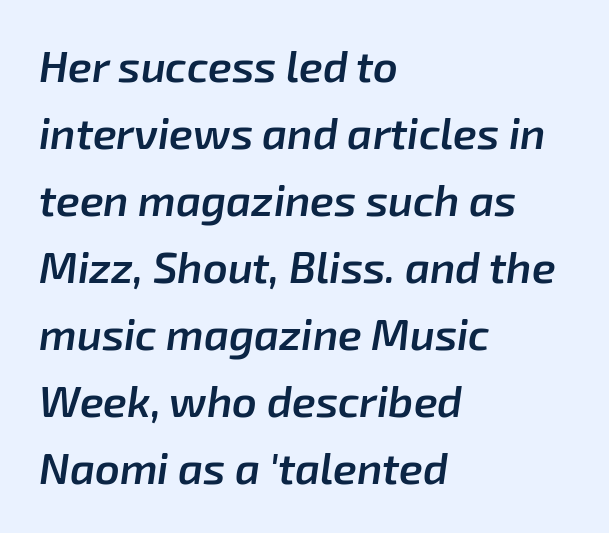
The image shows 43 px semibold type, italic (leaning right); set left-aligned, normal line spacing (1.56x), normal letter spacing, not underlined; low stroke contrast and a medium x-height.
